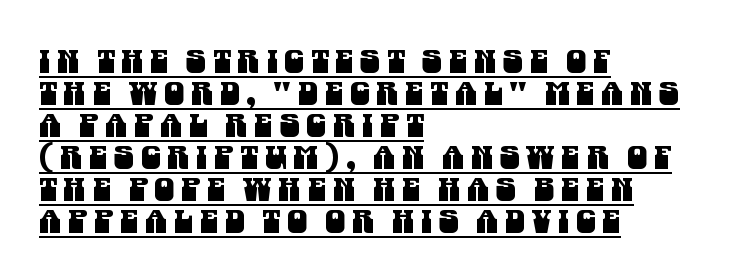
Q: Is the typeface a serif or a sans-serif typeface? A: Sans-serif.
Q: Is the text underlined? A: Yes.
Q: How is the paragraph aligned? A: Left-aligned.
Q: Is the spacing between letters normal or unusually wide? A: Unusually wide.
Q: Is the spacing between lines tight, normal or loose? A: Tight.
Q: Width (condensed, normal, or wide)? A: Condensed.
Q: Stroke contrast? A: Medium.
Q: x-height? A: Large.
Q: Monospaced? A: No.
